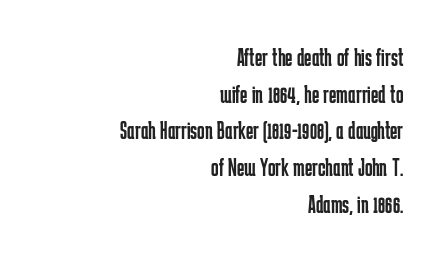
Whoever set this chose a conventional vertical rhythm. A clean baseline with only descenders dipping below it. Ink coverage per letter is moderate at most. The letters sit at their default tracking, neither squeezed nor spread. Every row of glyphs terminates at an identical x-position on the right.
